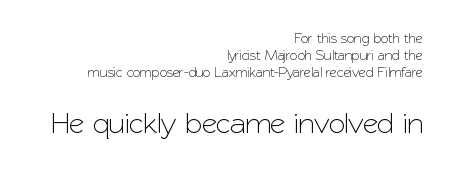
Q: Is the text italic (slanted)? A: No, it is upright.
Q: Is the typeface a serif or a sans-serif typeface? A: Sans-serif.
Q: Is the text underlined? A: No.
Q: How is the paragraph aligned? A: Right-aligned.
Q: Is the spacing between letters normal or unusually wide? A: Normal.
Q: Which block of text is set in a larger size, the first (top) or the second (bottom)? A: The second (bottom) one.
Q: Width (condensed, normal, or wide)? A: Normal.
Q: Stroke contrast? A: Low.
Q: x-height? A: Medium.
Q: Monospaced? A: No.
